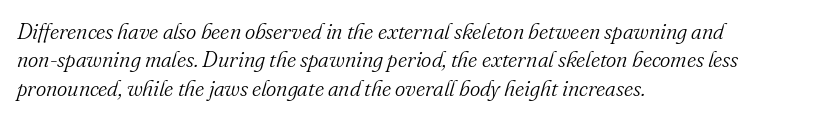
A classic flush-left, rag-right setting is used for this passage. Rule under the text: the space is simply empty. The space between consecutive lines is moderate. These lines were composed using italics.
